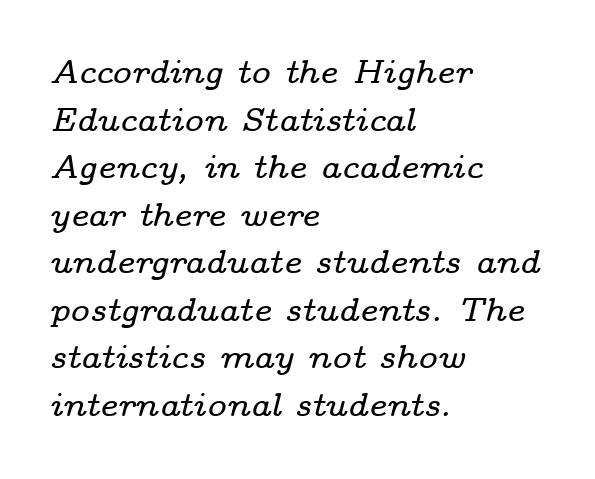
Q: Is the text italic (slanted)? A: Yes, it leans right by about 14 degrees.
Q: Is the typeface a serif or a sans-serif typeface? A: Serif.
Q: Is the text underlined? A: No.
Q: How is the paragraph aligned? A: Left-aligned.
Q: Is the spacing between letters normal or unusually wide? A: Normal.
Q: Is the spacing between lines tight, normal or loose? A: Normal.
Q: Width (condensed, normal, or wide)? A: Wide.
Q: Stroke contrast? A: Low.
Q: x-height? A: Medium.
Q: Monospaced? A: No.
